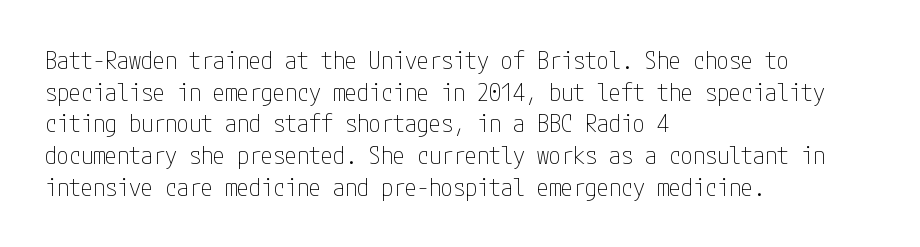
{"italic": "no", "bold": "no", "underline": "no", "align": "left", "line_spacing": "normal", "line_spacing_ratio": 1.32, "letter_spacing": "normal", "letter_spacing_em": 0.0, "glyph_px": 24}
